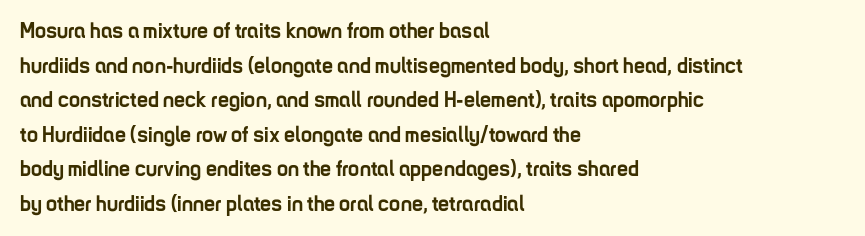
The image shows 22 px bold type, upright; set left-aligned, normal line spacing (1.57x), normal letter spacing, not underlined.
